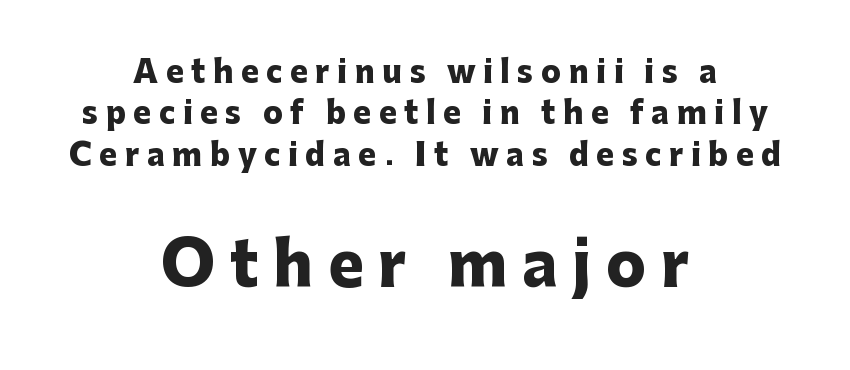
The image shows 59 px heavy sans-serif type, upright; set centered, normal line spacing (1.38x), unusually wide letter spacing (+0.25 em), not underlined; the second (bottom) block is 1.97x larger; low stroke contrast and a medium x-height.
